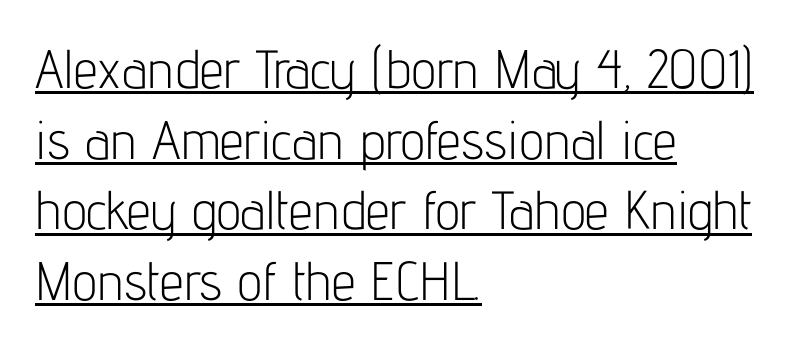
The image shows 54 px light, condensed sans-serif type, upright; set left-aligned, normal line spacing (1.31x), normal letter spacing, underlined; low stroke contrast and a medium x-height.
